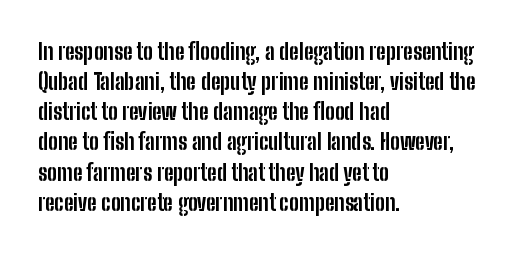
{"italic": "no", "bold": "yes", "underline": "no", "align": "left", "line_spacing": "normal", "line_spacing_ratio": 1.37, "letter_spacing": "normal", "letter_spacing_em": 0.0, "glyph_px": 22}
